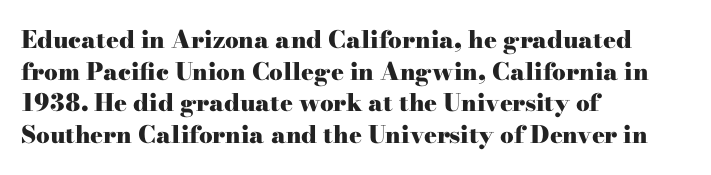
{"italic": "no", "bold": "yes", "underline": "no", "align": "left", "line_spacing": "normal", "line_spacing_ratio": 1.32, "letter_spacing": "normal", "letter_spacing_em": 0.0, "glyph_px": 24}
